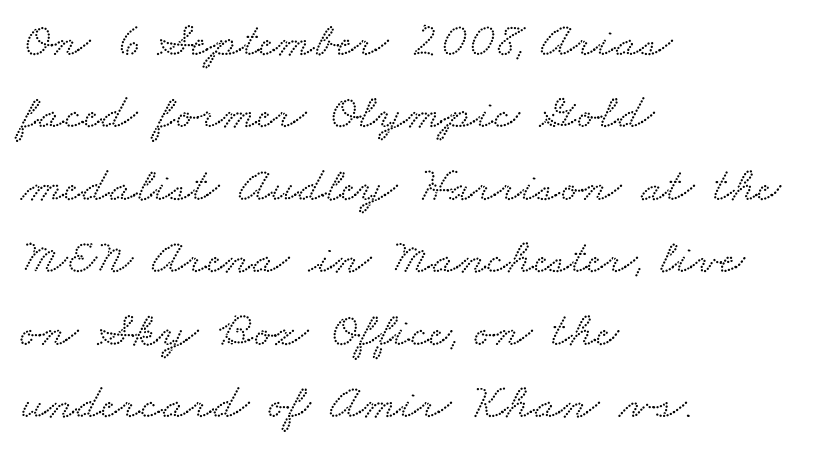
{"serif": "yes", "width": "wide", "stroke_contrast": "low", "x_height": "small", "monospaced": "no", "underline": "no", "align": "left", "line_spacing": "normal", "line_spacing_ratio": 1.45, "letter_spacing": "normal", "letter_spacing_em": 0.0, "glyph_px": 50}
